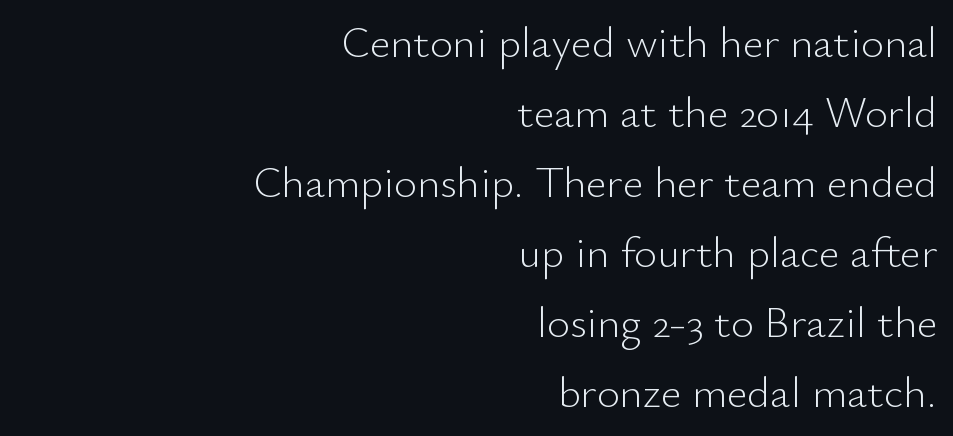
Q: Is the text bold? A: No.
Q: Is the text italic (slanted)? A: No, it is upright.
Q: Is the typeface a serif or a sans-serif typeface? A: Sans-serif.
Q: Is the text underlined? A: No.
Q: How is the paragraph aligned? A: Right-aligned.
Q: Is the spacing between letters normal or unusually wide? A: Normal.
Q: Is the spacing between lines tight, normal or loose? A: Normal.
Q: Width (condensed, normal, or wide)? A: Normal.
Q: Stroke contrast? A: Low.
Q: x-height? A: Small.
Q: Monospaced? A: No.
